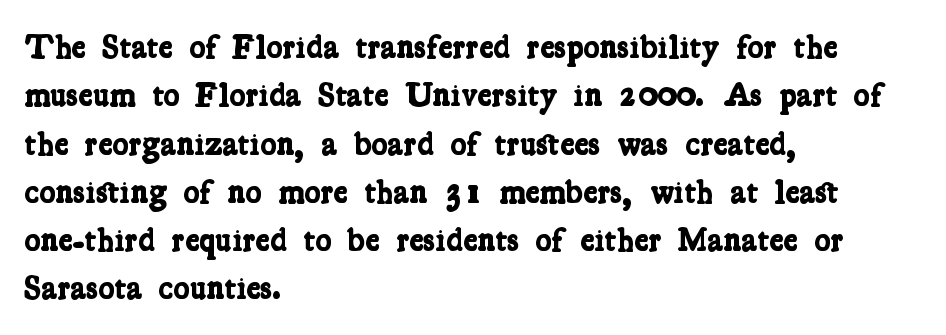
Font category for this specimen: serif. The letters are bold, with thick, heavy strokes. How are the letters spaced? Ordinarily, with no added tracking. The leading is moderate, giving the passage an even texture. The string is rendered with underlining switched off. These lines are rendered in a variable-pitch font.
